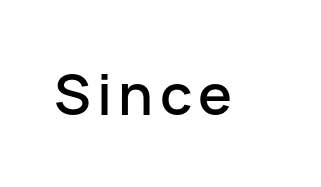
{"serif": "no", "italic": "no", "width": "normal", "stroke_contrast": "low", "x_height": "medium", "monospaced": "no", "underline": "no", "glyph_px": 57}
